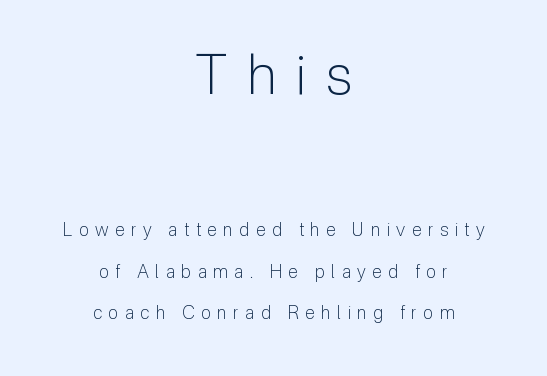
The image shows 55 px light sans-serif type, upright; set centered, loose line spacing (2.31x), unusually wide letter spacing (+0.36 em), not underlined; the first (top) block is 3.06x larger; low stroke contrast and a medium x-height.
